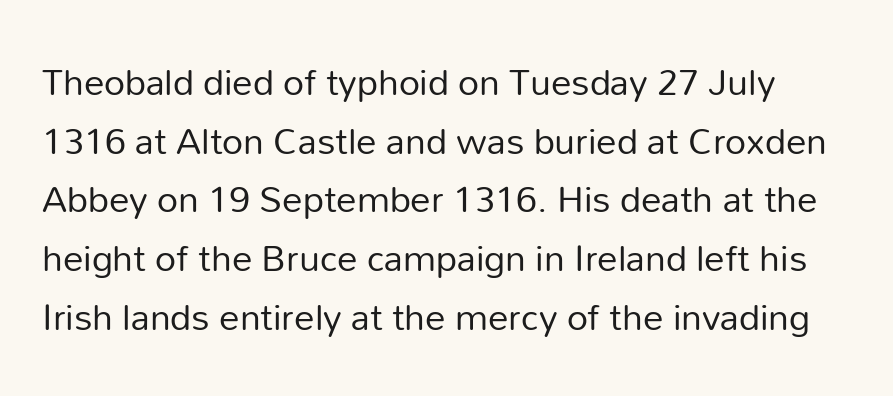
Q: Is the text bold? A: No.
Q: Is the text italic (slanted)? A: No, it is upright.
Q: Is the typeface a serif or a sans-serif typeface? A: Sans-serif.
Q: Is the text underlined? A: No.
Q: Is the spacing between letters normal or unusually wide? A: Normal.
Q: Is the spacing between lines tight, normal or loose? A: Normal.
Q: Width (condensed, normal, or wide)? A: Normal.
Q: Stroke contrast? A: Low.
Q: x-height? A: Medium.
Q: Monospaced? A: No.
